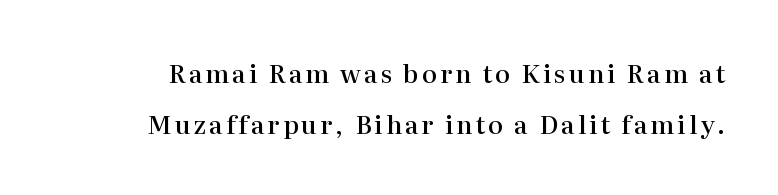
Only glyphs here, with clear space below each row. Notice how the stems are strictly vertical — no italics here. A fair bit of extra ink — the face is semibold, not bold. What's the leading like? Stretched, with rows far apart.
